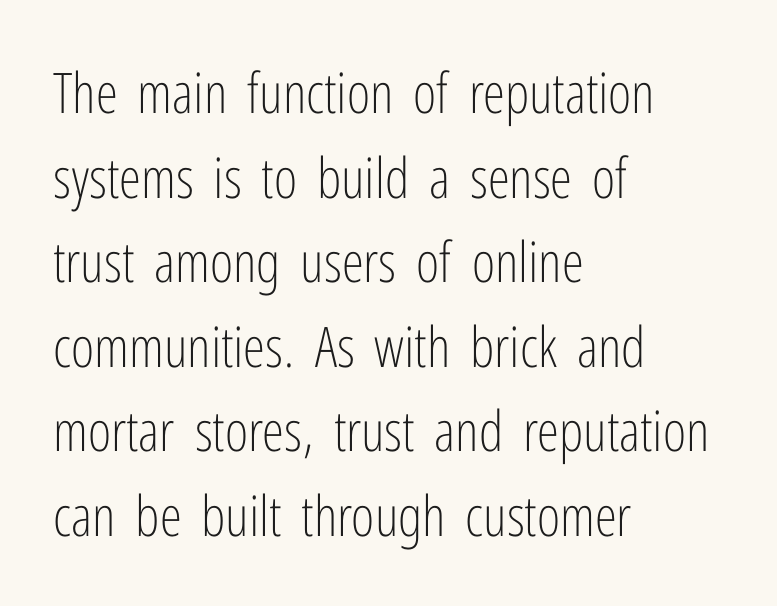
{"serif": "no", "italic": "no", "bold": "no", "weight": "light", "width": "condensed", "stroke_contrast": "low", "x_height": "medium", "monospaced": "no", "underline": "no", "align": "left", "line_spacing": "normal", "line_spacing_ratio": 1.51, "letter_spacing": "normal", "letter_spacing_em": 0.0, "glyph_px": 56}
